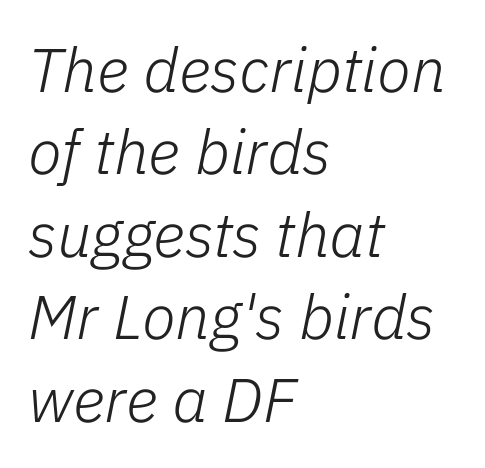
{"italic": "yes", "lean": "right", "slant_degrees": 11, "bold": "no", "weight": "light", "width": "normal", "stroke_contrast": "low", "x_height": "medium", "monospaced": "no", "underline": "no", "align": "left", "line_spacing": "normal", "line_spacing_ratio": 1.33, "letter_spacing": "normal", "letter_spacing_em": 0.0, "glyph_px": 62}
